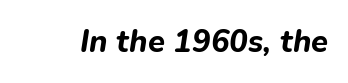
Q: Is the text bold? A: Yes.
Q: Is the text italic (slanted)? A: Yes, it leans right by about 9 degrees.
Q: Is the text underlined? A: No.
Q: Is the spacing between letters normal or unusually wide? A: Normal.
Q: Width (condensed, normal, or wide)? A: Normal.
Q: Stroke contrast? A: Low.
Q: x-height? A: Medium.
Q: Monospaced? A: No.
